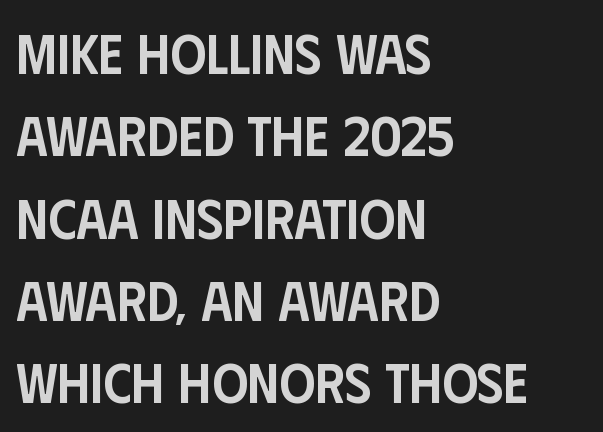
The image shows 56 px semibold, condensed sans-serif type, upright; set left-aligned, normal line spacing (1.47x), normal letter spacing, not underlined; low stroke contrast and a large x-height.
